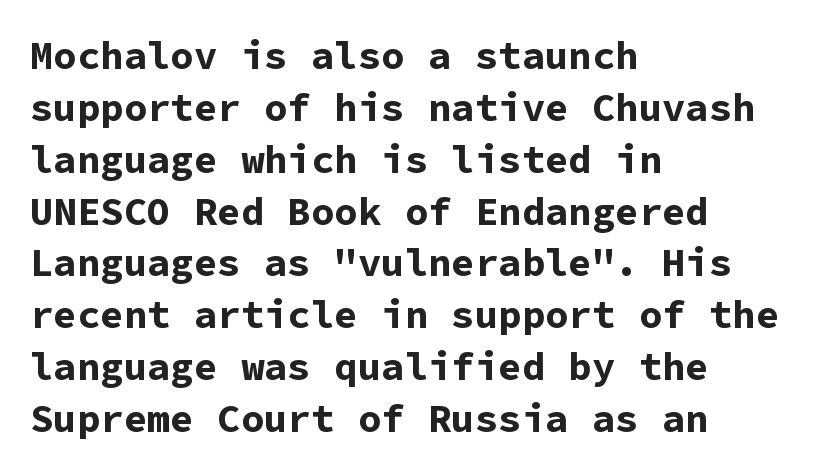
The image shows 39 px bold sans-serif type, upright, monospaced; set left-aligned, normal line spacing (1.33x), normal letter spacing, not underlined; low stroke contrast and a medium x-height.
